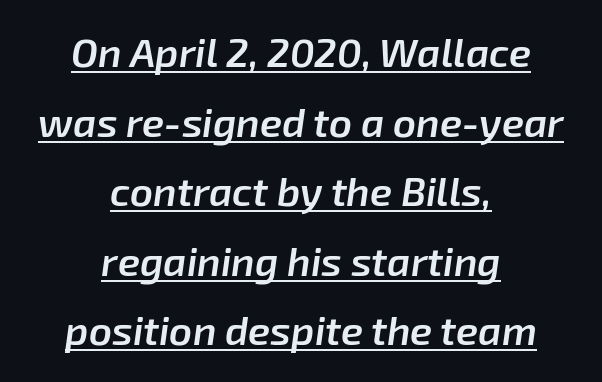
Neither beginnings nor endings align; midpoints do. Honestly, the letter spacing is just normal — you wouldn't notice it. Honestly, the underline is the first thing you notice here. The face used here is proportionally spaced, like ordinary book or web type. The lettering tilts uniformly, giving the passage an italic look. Look at the stroke-to-counter ratio: somewhat heavy, a semibold.
